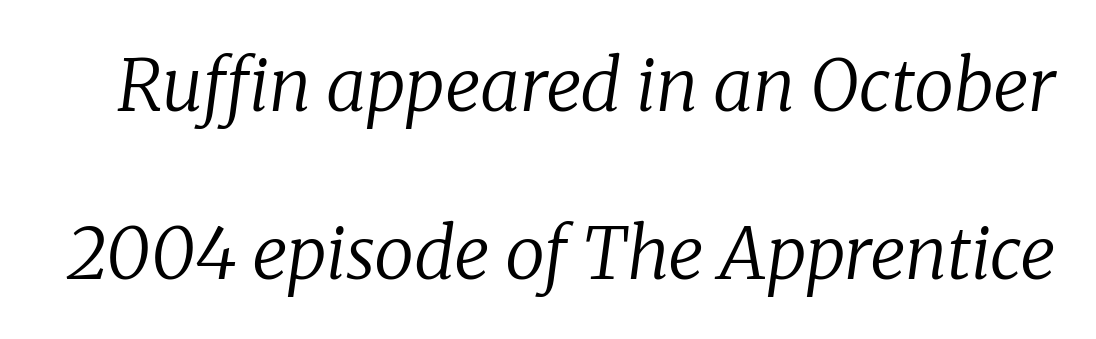
Q: Is the text bold? A: No.
Q: Is the text italic (slanted)? A: Yes, it leans right by about 8 degrees.
Q: Is the typeface a serif or a sans-serif typeface? A: Serif.
Q: Is the text underlined? A: No.
Q: Is the spacing between letters normal or unusually wide? A: Normal.
Q: Is the spacing between lines tight, normal or loose? A: Loose.
Q: Width (condensed, normal, or wide)? A: Normal.
Q: Stroke contrast? A: Low.
Q: x-height? A: Medium.
Q: Monospaced? A: No.
